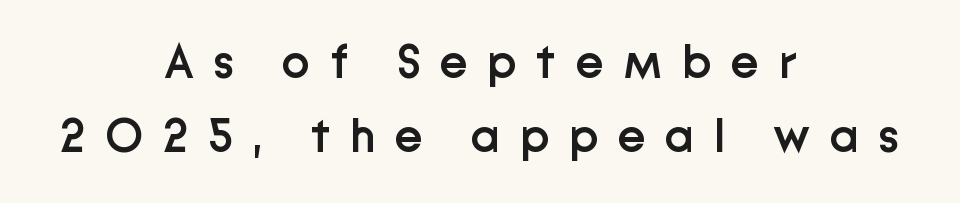
The image shows 47 px semibold sans-serif type, upright; set centered, normal line spacing (1.58x), unusually wide letter spacing (+0.42 em), not underlined; low stroke contrast and a medium x-height.
